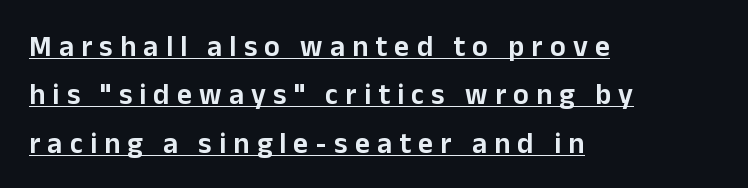
{"serif": "no", "italic": "no", "width": "normal", "stroke_contrast": "low", "x_height": "medium", "monospaced": "no", "underline": "yes", "align": "left", "line_spacing": "normal", "line_spacing_ratio": 1.67, "letter_spacing": "wide", "letter_spacing_em": 0.25, "glyph_px": 29}
